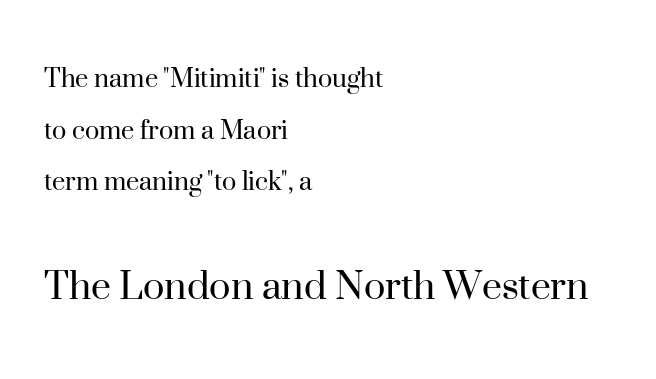
Q: Is the text bold? A: No.
Q: Is the text italic (slanted)? A: No, it is upright.
Q: Is the typeface a serif or a sans-serif typeface? A: Serif.
Q: Is the text underlined? A: No.
Q: How is the paragraph aligned? A: Left-aligned.
Q: Is the spacing between letters normal or unusually wide? A: Normal.
Q: Which block of text is set in a larger size, the first (top) or the second (bottom)? A: The second (bottom) one.
Q: Width (condensed, normal, or wide)? A: Normal.
Q: Stroke contrast? A: High.
Q: x-height? A: Small.
Q: Monospaced? A: No.
